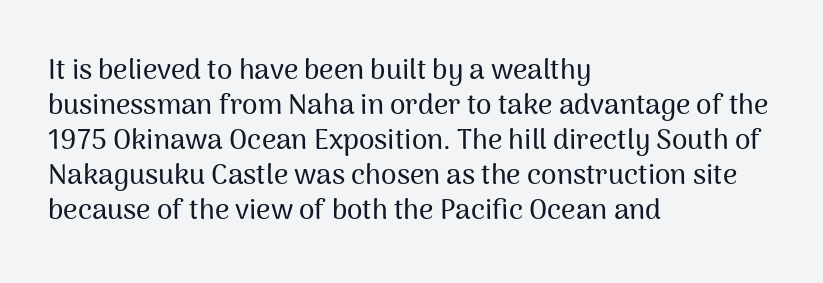
Q: Is the text italic (slanted)? A: No, it is upright.
Q: Is the typeface a serif or a sans-serif typeface? A: Sans-serif.
Q: Is the text underlined? A: No.
Q: How is the paragraph aligned? A: Left-aligned.
Q: Is the spacing between letters normal or unusually wide? A: Normal.
Q: Is the spacing between lines tight, normal or loose? A: Normal.
Q: Width (condensed, normal, or wide)? A: Normal.
Q: Stroke contrast? A: Medium.
Q: x-height? A: Medium.
Q: Monospaced? A: No.
